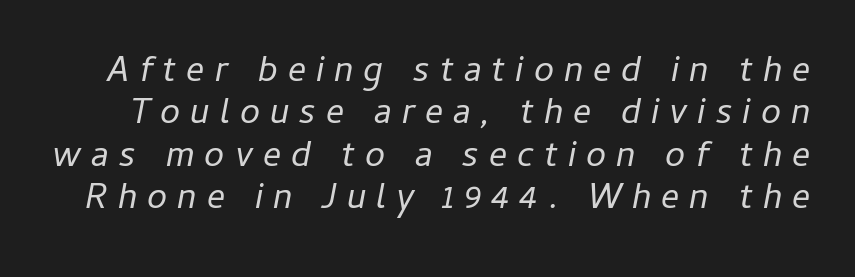
{"italic": "yes", "lean": "right", "slant_degrees": 11, "bold": "no", "weight": "regular", "width": "normal", "stroke_contrast": "low", "x_height": "medium", "monospaced": "no", "underline": "no", "line_spacing_ratio": 1.18, "letter_spacing": "wide", "letter_spacing_em": 0.28, "glyph_px": 36}
